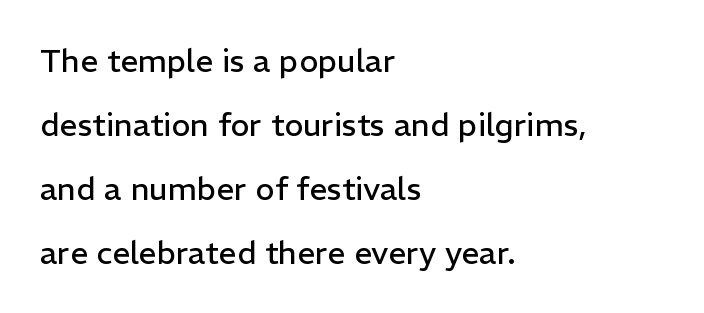
Serifs: no, the terminals of the letterforms are clean. Do the characters align in a grid? No, the font is proportional. Quick note: interline space is abundant. Just letters on the line, the space beneath them empty. Heaviness? Minimal to ordinary, like unemphasized prose.
